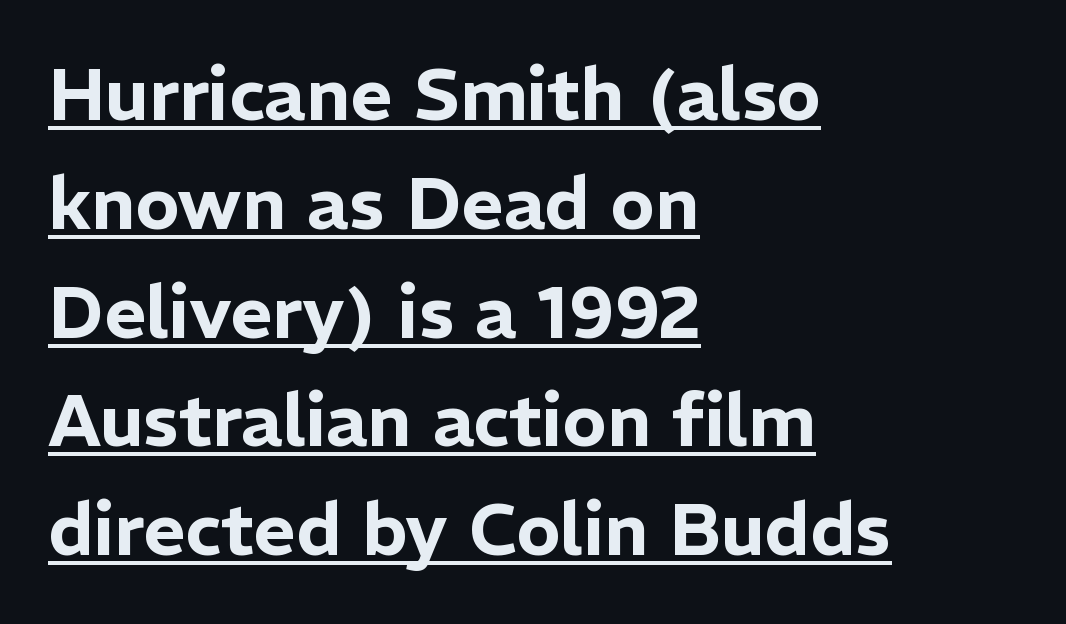
Q: Is the text italic (slanted)? A: No, it is upright.
Q: Is the typeface a serif or a sans-serif typeface? A: Sans-serif.
Q: Is the text underlined? A: Yes.
Q: How is the paragraph aligned? A: Left-aligned.
Q: Is the spacing between letters normal or unusually wide? A: Normal.
Q: Is the spacing between lines tight, normal or loose? A: Normal.
Q: Width (condensed, normal, or wide)? A: Normal.
Q: Stroke contrast? A: Low.
Q: x-height? A: Medium.
Q: Monospaced? A: No.
